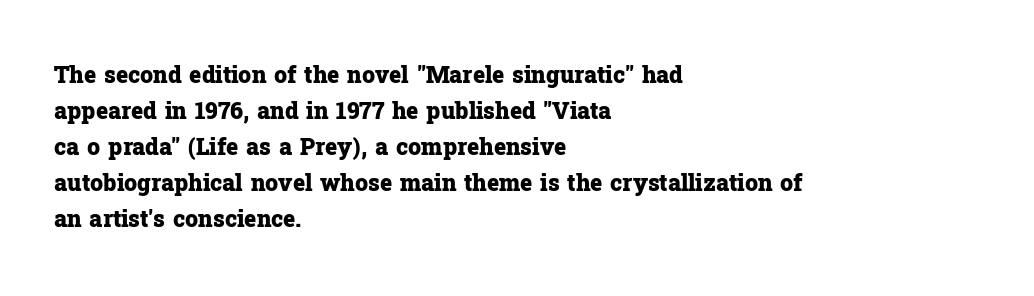
Notice how descenders clear the ascenders below comfortably — that's standard leading. The sample has been set heavy, in full bold. Italic? Not at all — the glyphs are vertical. A bare baseline throughout the passage. The rag falls on the right side of this text block. Inter-character spacing is left at the font's built-in metrics.
